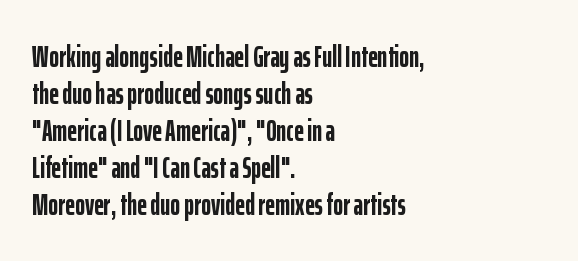
Standard letterfit; no display-style spreading of the glyphs. Horizontally, the lines are justified to the leading edge only. Look at the stroke-to-counter ratio: heavy, a bold. Think of a printed novel: that variable character pitch is what you see here.
